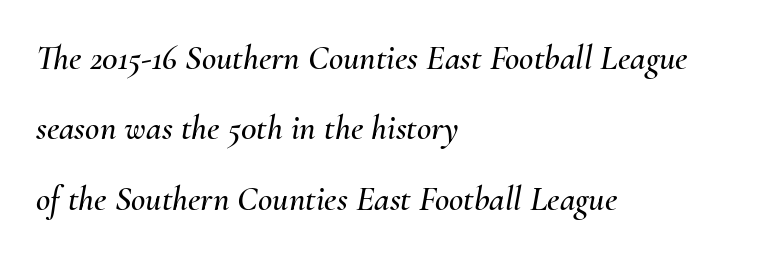
The image shows 35 px text type, italic (leaning right); set left-aligned, loose line spacing (2.01x), normal letter spacing, not underlined; medium stroke contrast and a small x-height.
